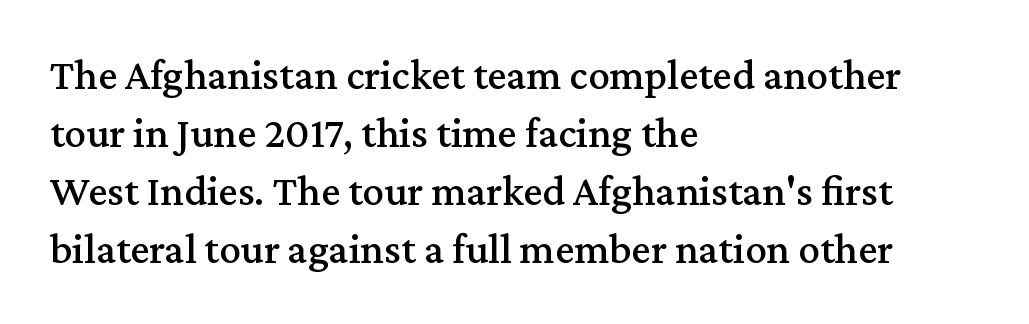
The image shows 43 px serif type, upright; set left-aligned, normal line spacing (1.35x), normal letter spacing, not underlined; medium stroke contrast and a medium x-height.
